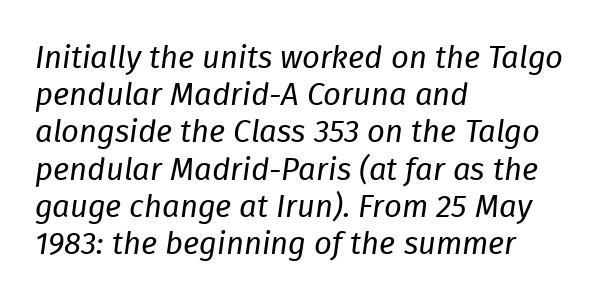
Q: Is the text bold? A: No.
Q: Is the text italic (slanted)? A: Yes, it leans right by about 8 degrees.
Q: Is the text underlined? A: No.
Q: How is the paragraph aligned? A: Left-aligned.
Q: Is the spacing between letters normal or unusually wide? A: Normal.
Q: Width (condensed, normal, or wide)? A: Normal.
Q: Stroke contrast? A: Low.
Q: x-height? A: Medium.
Q: Monospaced? A: No.
